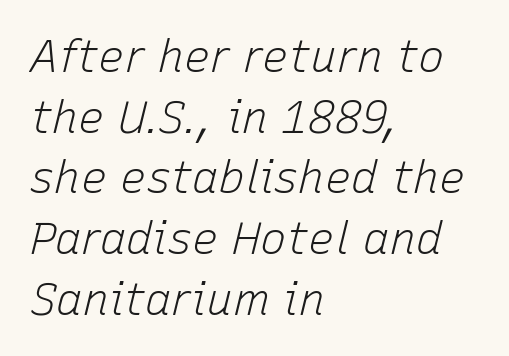
The image shows 44 px light type, italic (leaning right); set left-aligned, normal line spacing (1.38x), normal letter spacing, not underlined; low stroke contrast and a medium x-height.
